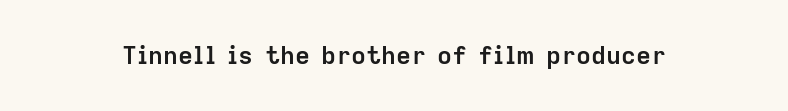
{"italic": "no", "bold": "yes", "underline": "no", "letter_spacing": "normal", "letter_spacing_em": 0.0, "glyph_px": 25}
